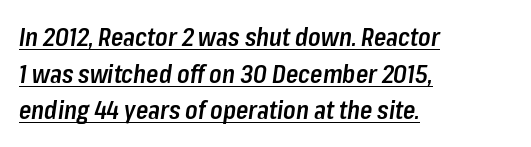
Q: Is the text bold? A: Semi-bold.
Q: Is the text italic (slanted)? A: Yes, it leans right by about 8 degrees.
Q: Is the text underlined? A: Yes.
Q: How is the paragraph aligned? A: Left-aligned.
Q: Is the spacing between letters normal or unusually wide? A: Normal.
Q: Is the spacing between lines tight, normal or loose? A: Normal.
